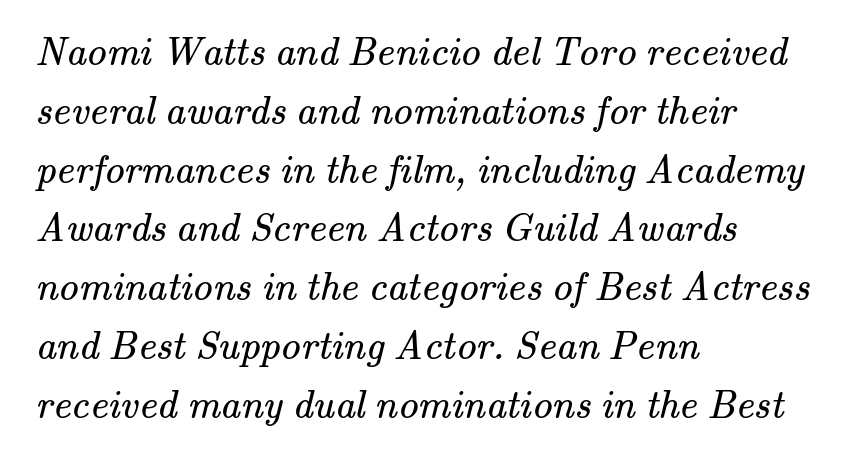
{"serif": "yes", "bold": "no", "weight": "regular", "width": "normal", "stroke_contrast": "medium", "x_height": "small", "monospaced": "no", "underline": "no", "align": "left", "line_spacing": "normal", "line_spacing_ratio": 1.47, "letter_spacing": "normal", "letter_spacing_em": 0.0, "glyph_px": 40}
